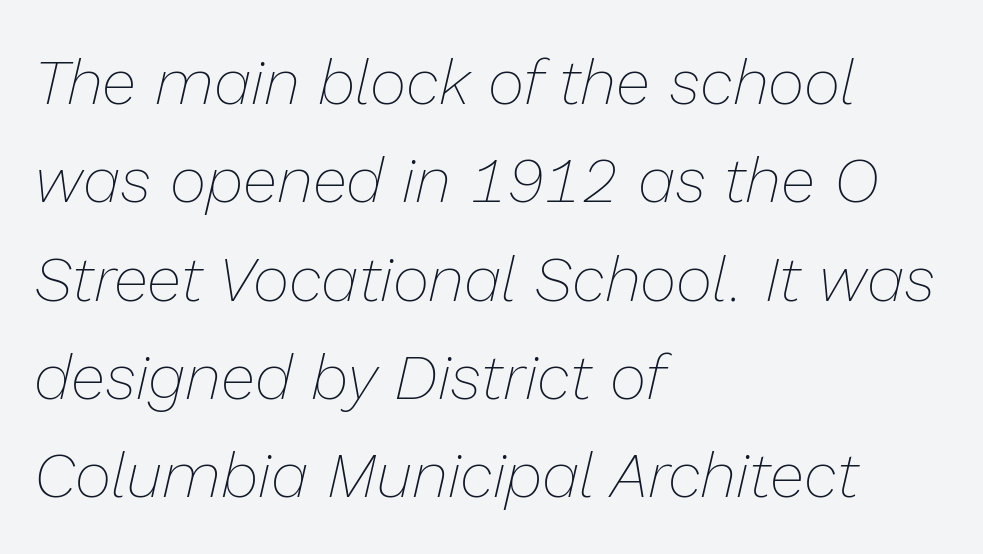
The image shows 63 px thin type, italic (leaning right); set left-aligned, normal line spacing (1.56x), normal letter spacing, not underlined; low stroke contrast and a medium x-height.
